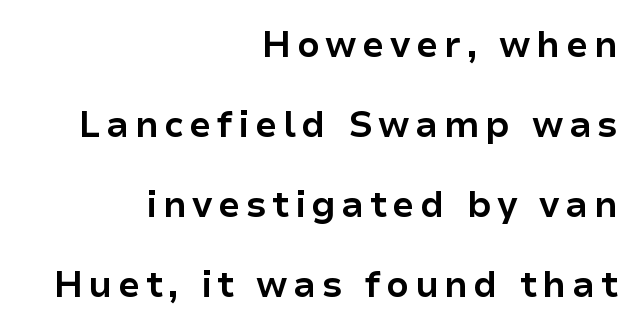
Q: Is the text bold? A: Yes.
Q: Is the text italic (slanted)? A: No, it is upright.
Q: Is the typeface a serif or a sans-serif typeface? A: Sans-serif.
Q: Is the text underlined? A: No.
Q: How is the paragraph aligned? A: Right-aligned.
Q: Is the spacing between lines tight, normal or loose? A: Loose.
Q: Width (condensed, normal, or wide)? A: Normal.
Q: Stroke contrast? A: Low.
Q: x-height? A: Medium.
Q: Monospaced? A: No.
